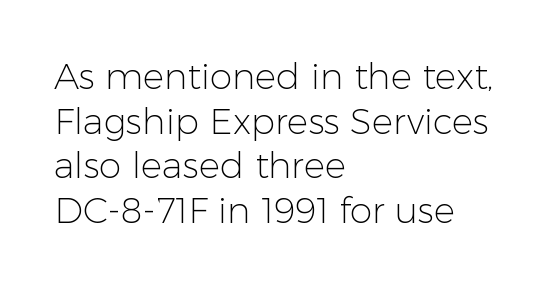
{"serif": "no", "italic": "no", "bold": "no", "weight": "light", "width": "normal", "stroke_contrast": "low", "x_height": "medium", "monospaced": "no", "underline": "no", "align": "left", "line_spacing_ratio": 1.24, "letter_spacing": "normal", "letter_spacing_em": 0.0, "glyph_px": 36}
